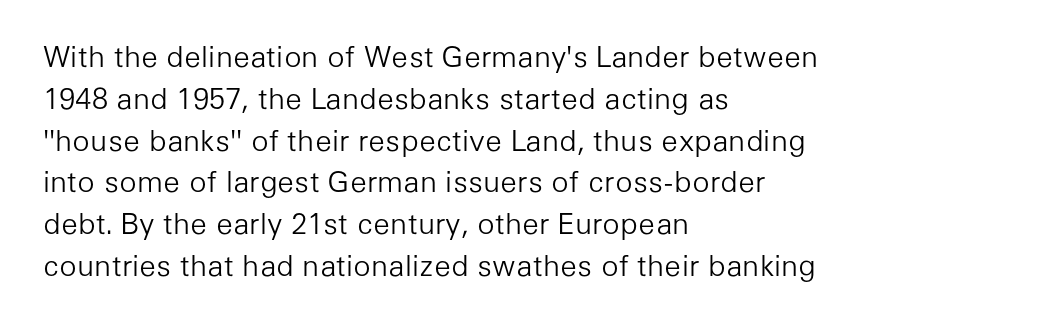
Tall strokes in this sample are plumb rather than angled. No feet cap the strokes, marking this as sans-serif type. Glance below the letters and you will spot only blank space. Every row of glyphs begins at an identical x-position on the left. The face used here is proportionally spaced, like ordinary book or web type. The letters sit at their default tracking, neither squeezed nor spread.
